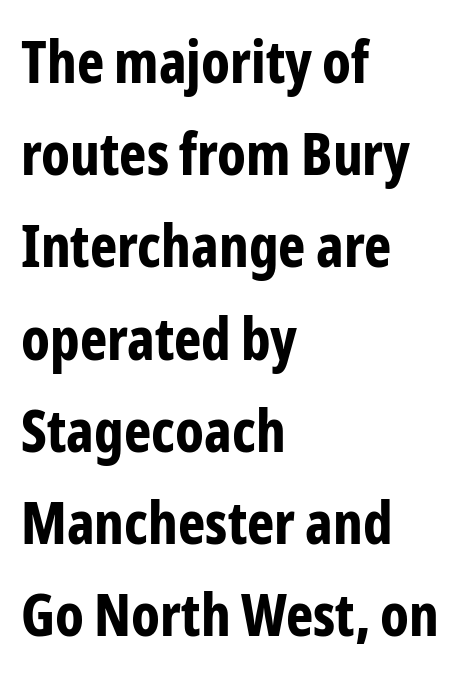
Words appear dense and cohesive because spacing is normal. The foot of each line stays bare and open. The lettering stays uniformly vertical, giving the passage a roman look. The designer left line spacing at the default. The lines are quadded left.
